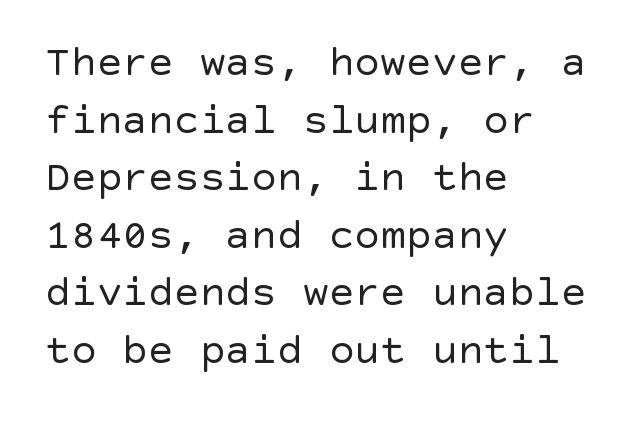
Q: Is the text bold? A: No.
Q: Is the text italic (slanted)? A: No, it is upright.
Q: Is the typeface a serif or a sans-serif typeface? A: Sans-serif.
Q: Is the text underlined? A: No.
Q: How is the paragraph aligned? A: Left-aligned.
Q: Is the spacing between letters normal or unusually wide? A: Normal.
Q: Is the spacing between lines tight, normal or loose? A: Normal.
Q: Width (condensed, normal, or wide)? A: Normal.
Q: x-height? A: Large.
